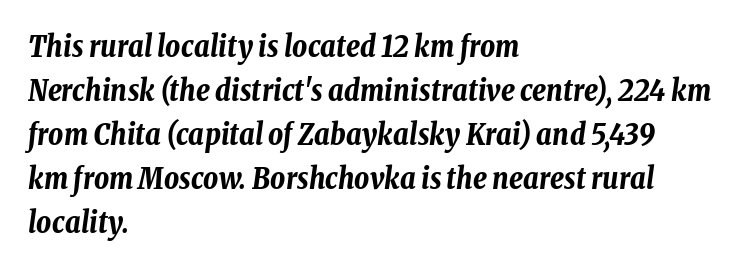
Q: Is the text bold? A: Yes.
Q: Is the text italic (slanted)? A: Yes, it leans right by about 8 degrees.
Q: Is the text underlined? A: No.
Q: How is the paragraph aligned? A: Left-aligned.
Q: Is the spacing between letters normal or unusually wide? A: Normal.
Q: Is the spacing between lines tight, normal or loose? A: Normal.
Q: Width (condensed, normal, or wide)? A: Condensed.
Q: Stroke contrast? A: Low.
Q: x-height? A: Medium.
Q: Monospaced? A: No.
